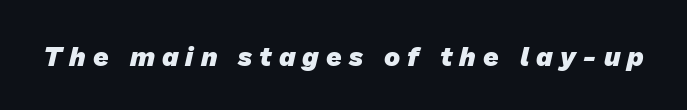
Loose tracking; the words dissolve into strings of separated letters. Quick note: underline off. The font is running at its bold setting.
